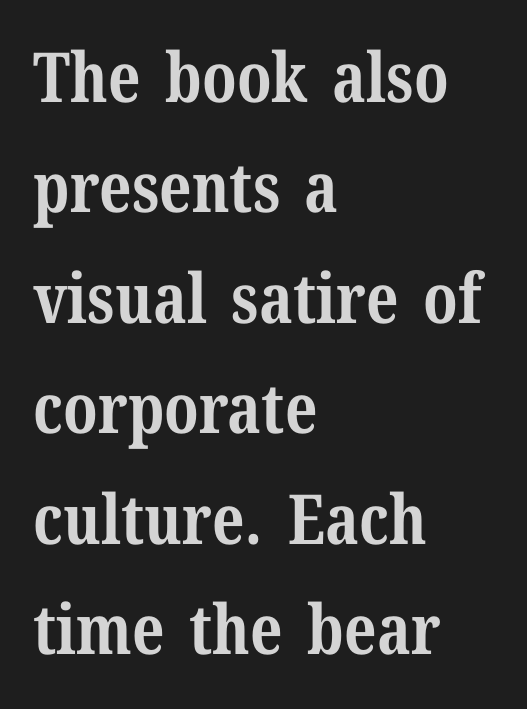
{"serif": "yes", "italic": "no", "bold": "yes", "weight": "bold", "width": "normal", "stroke_contrast": "medium", "x_height": "medium", "monospaced": "no", "underline": "no", "align": "left", "line_spacing": "normal", "line_spacing_ratio": 1.6, "letter_spacing": "normal", "letter_spacing_em": 0.0, "glyph_px": 69}
